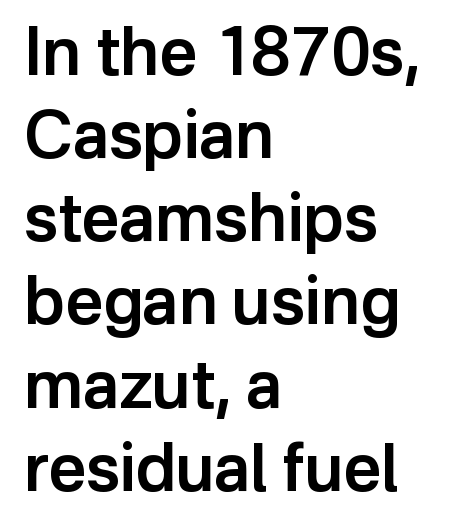
{"serif": "no", "italic": "no", "bold": "semi", "weight": "semibold", "width": "normal", "stroke_contrast": "low", "x_height": "medium", "monospaced": "no", "underline": "no", "align": "left", "line_spacing": "normal", "line_spacing_ratio": 1.26, "letter_spacing": "normal", "letter_spacing_em": 0.0, "glyph_px": 66}
